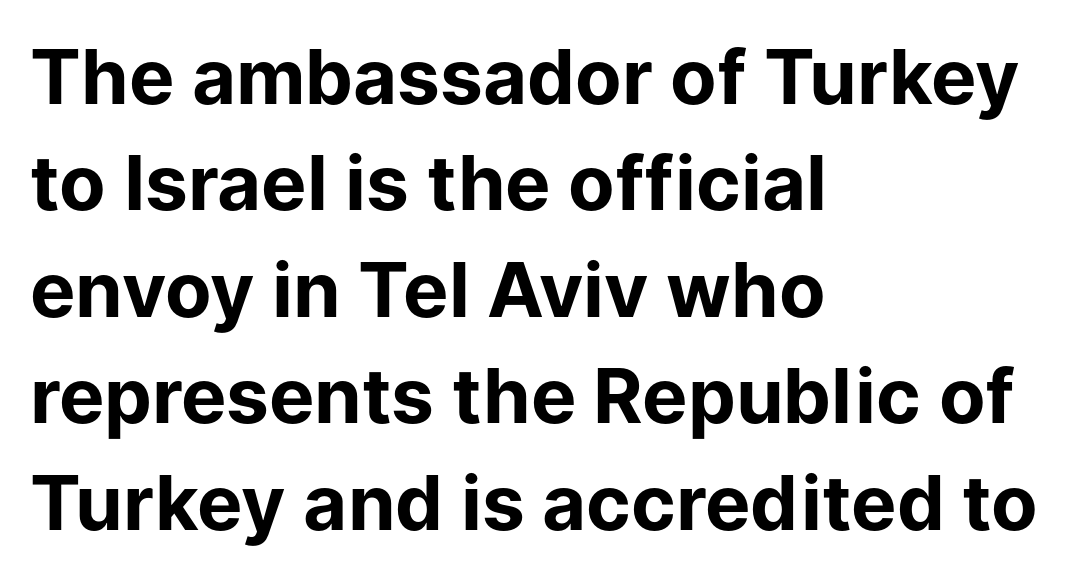
{"serif": "no", "italic": "no", "bold": "yes", "weight": "bold", "width": "normal", "stroke_contrast": "low", "x_height": "medium", "monospaced": "no", "underline": "no", "align": "left", "line_spacing": "normal", "line_spacing_ratio": 1.4, "letter_spacing": "normal", "letter_spacing_em": 0.0, "glyph_px": 76}
